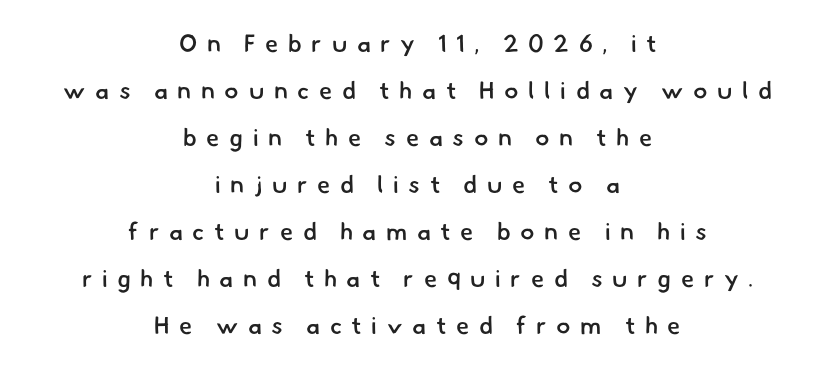
The image shows 24 px text type; set centered, loose line spacing (1.96x), unusually wide letter spacing (+0.4 em), not underlined.
